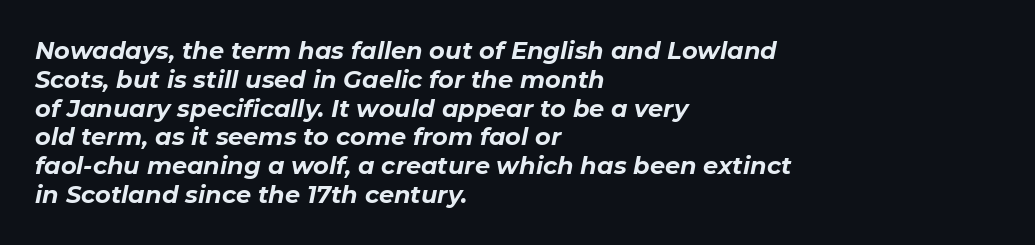
{"italic": "yes", "lean": "right", "slant_degrees": 11, "bold": "yes", "underline": "no", "align": "left", "line_spacing_ratio": 1.2, "letter_spacing": "normal", "letter_spacing_em": 0.0, "glyph_px": 24}
